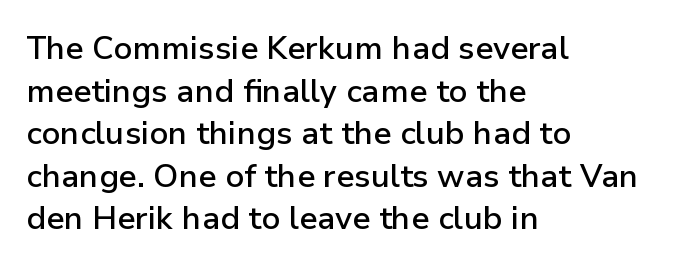
Q: Is the text bold? A: Semi-bold.
Q: Is the text italic (slanted)? A: No, it is upright.
Q: Is the typeface a serif or a sans-serif typeface? A: Sans-serif.
Q: Is the text underlined? A: No.
Q: How is the paragraph aligned? A: Left-aligned.
Q: Is the spacing between letters normal or unusually wide? A: Normal.
Q: Is the spacing between lines tight, normal or loose? A: Normal.
Q: Width (condensed, normal, or wide)? A: Normal.
Q: Stroke contrast? A: Low.
Q: x-height? A: Medium.
Q: Monospaced? A: No.
